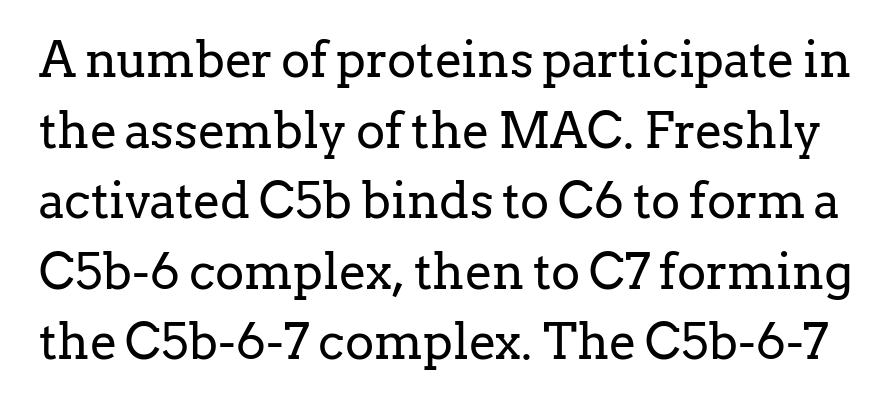
{"serif": "yes", "italic": "no", "bold": "no", "weight": "regular", "width": "normal", "stroke_contrast": "low", "x_height": "medium", "monospaced": "no", "underline": "no", "line_spacing": "normal", "line_spacing_ratio": 1.44, "letter_spacing": "normal", "letter_spacing_em": 0.0, "glyph_px": 49}
